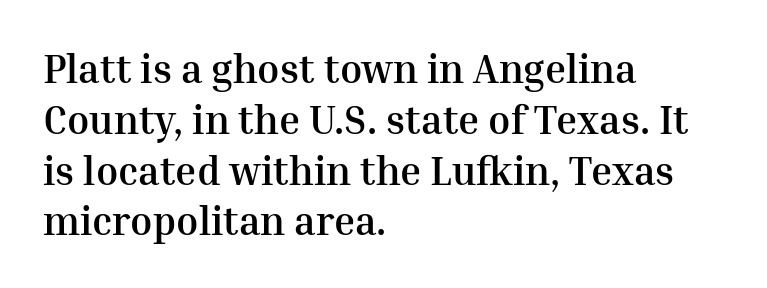
Short and long lines alike share a common starting point at left. The letterforms sit shoulder to shoulder at normal distance. Is there much room between lines? A standard amount, neither cramped nor airy. Yep, those are serifs on the letters. The foot of each line stays bare and open. You'd pick this weight for a headline — it's a proper bold.
